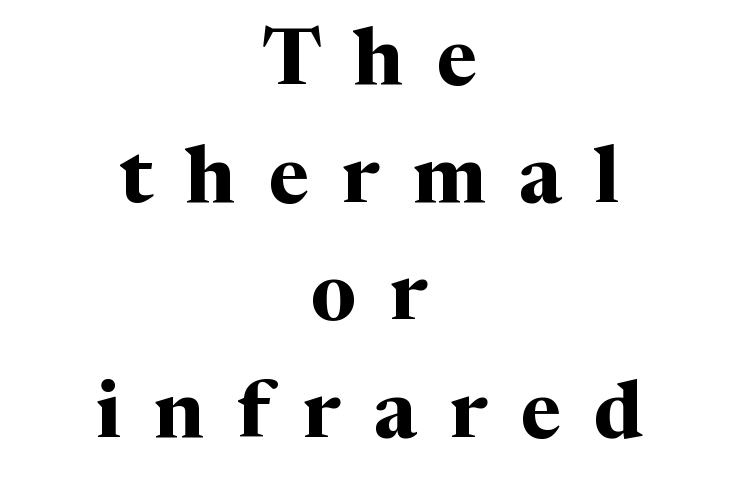
The image shows 79 px bold serif type, upright; set centered, normal line spacing (1.49x), unusually wide letter spacing (+0.42 em), not underlined; medium stroke contrast and a medium x-height.
